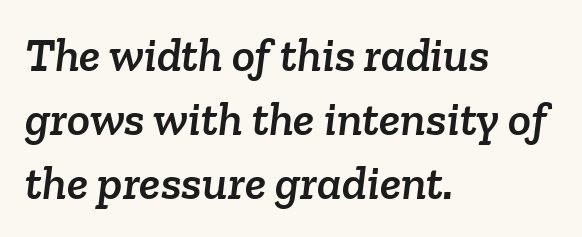
The image shows 48 px serif type; set left-aligned, normal line spacing (1.33x), normal letter spacing, not underlined; low stroke contrast and a medium x-height.
